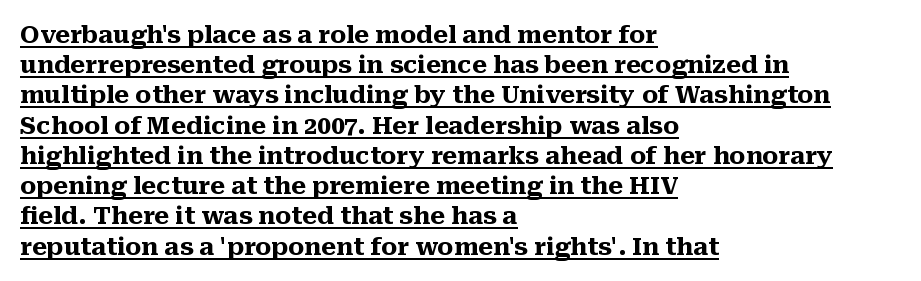
{"italic": "no", "bold": "yes", "underline": "yes", "align": "left", "line_spacing": "normal", "line_spacing_ratio": 1.26, "letter_spacing": "normal", "letter_spacing_em": 0.0, "glyph_px": 24}
